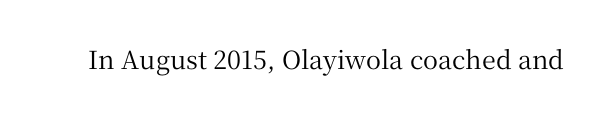
If you drew a line through each stem, it would be perfectly vertical. Characters follow at the spacing the type designer built in. The words here are not underlined.
